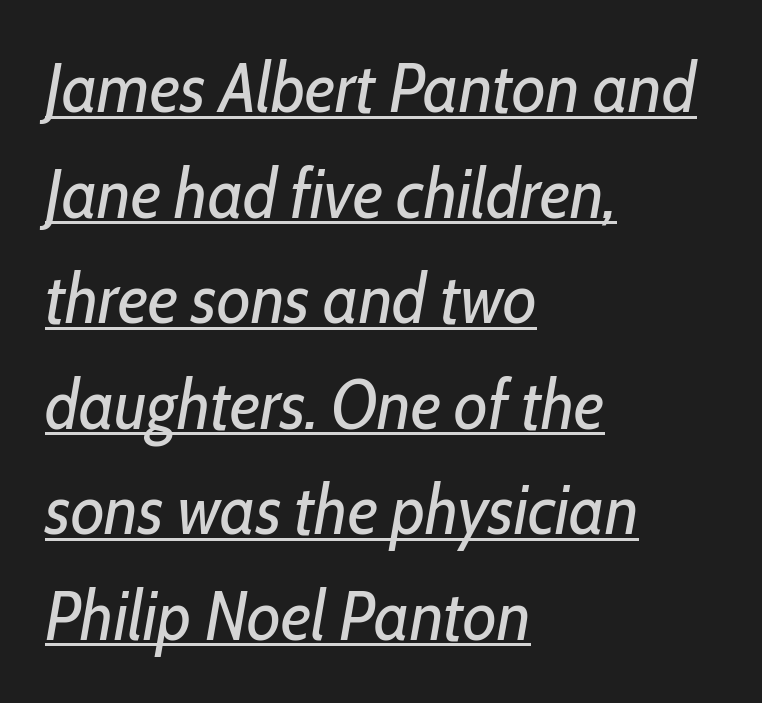
{"italic": "yes", "lean": "right", "slant_degrees": 10, "bold": "no", "weight": "regular", "width": "condensed", "stroke_contrast": "low", "x_height": "medium", "monospaced": "no", "underline": "yes", "align": "left", "line_spacing": "normal", "line_spacing_ratio": 1.53, "letter_spacing": "normal", "letter_spacing_em": 0.0, "glyph_px": 69}
